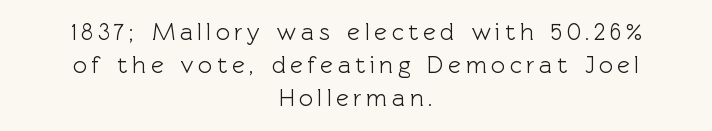
The image shows 24 px text type, upright; set centered, normal line spacing (1.38x), not underlined.
